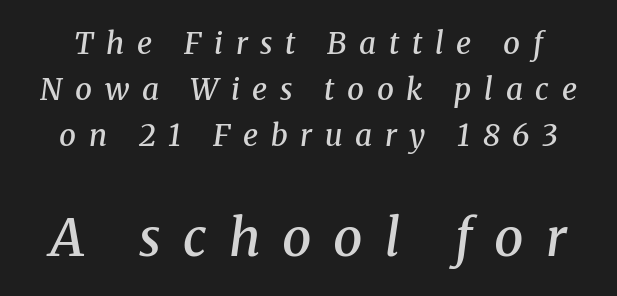
The image shows 52 px semibold serif type, italic (leaning right); set normal line spacing (1.54x), unusually wide letter spacing (+0.42 em), not underlined; the second (bottom) block is 1.73x larger; medium stroke contrast and a medium x-height.
